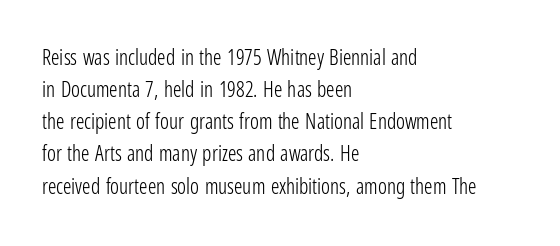
The image shows 21 px text type, upright; set left-aligned, normal line spacing (1.53x), normal letter spacing, not underlined.
